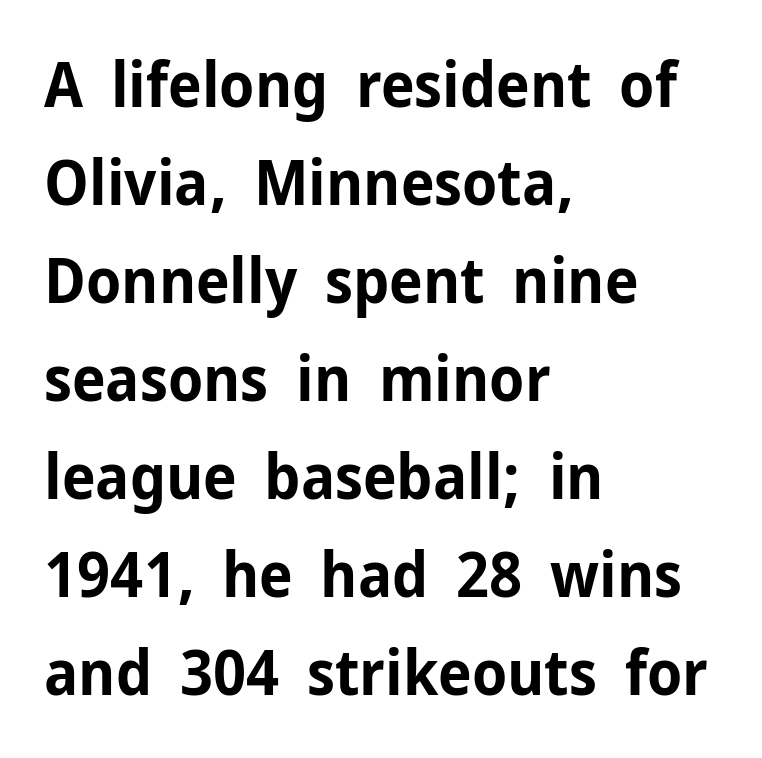
{"serif": "no", "italic": "no", "bold": "yes", "weight": "bold", "width": "normal", "stroke_contrast": "low", "x_height": "medium", "monospaced": "no", "underline": "no", "align": "left", "line_spacing": "normal", "line_spacing_ratio": 1.58, "letter_spacing": "normal", "letter_spacing_em": 0.0, "glyph_px": 62}
